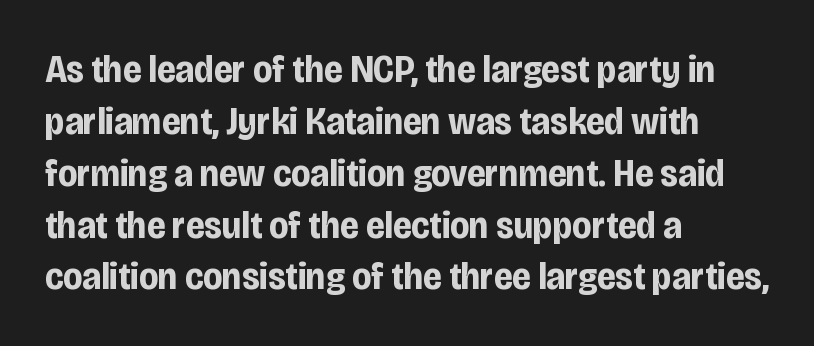
The image shows 39 px bold, condensed sans-serif type, upright; set left-aligned, normal line spacing (1.33x), normal letter spacing, not underlined; low stroke contrast and a large x-height.
